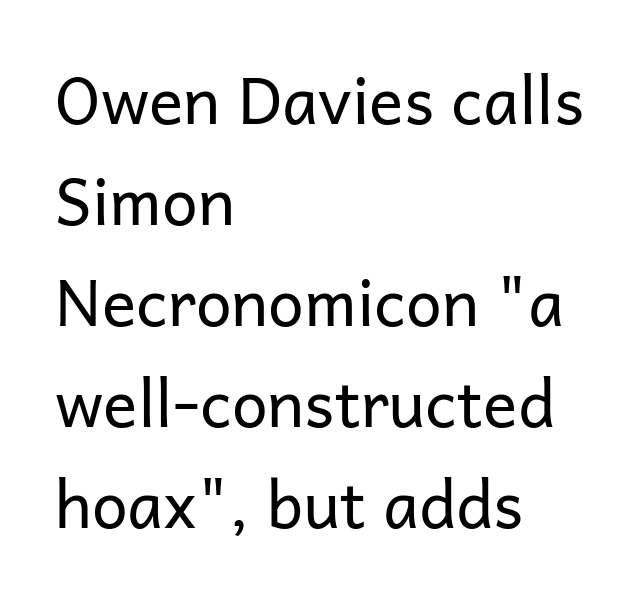
Lines of text with bare space underneath. A typesetter would label this face a sans. A normal amount of white space separates one row of letters from the next. The horizontal fit of the characters is conventional and even. In terms of posture, this sample is upright. Note the varied advance widths — an 'i' is clearly narrower than an 'm'.
